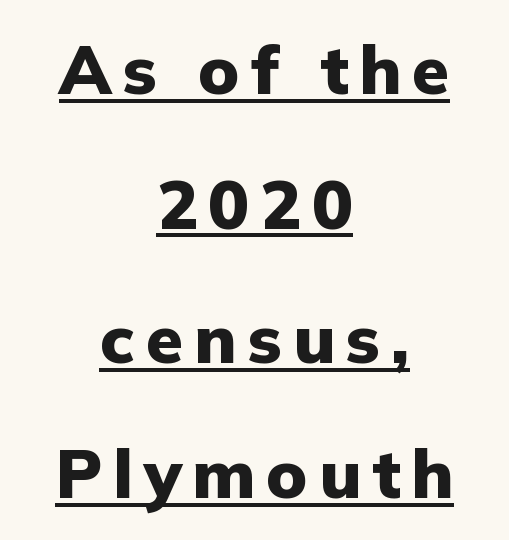
{"serif": "no", "italic": "no", "bold": "yes", "weight": "heavy", "width": "normal", "stroke_contrast": "low", "x_height": "medium", "monospaced": "no", "underline": "yes", "align": "center", "line_spacing": "loose", "line_spacing_ratio": 1.98, "glyph_px": 68}
